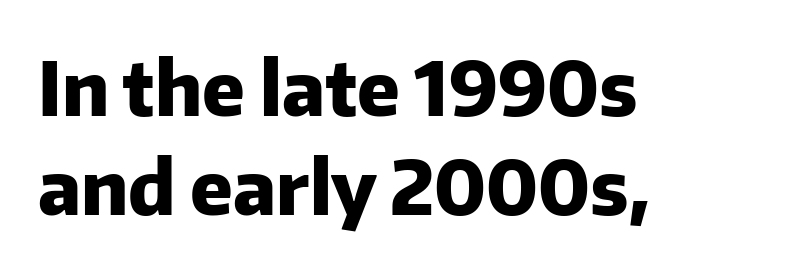
The lettering holds an erect, upright posture throughout. Unmarked baselines from the first word to the last. Type style note: lacks serifs. The type is set solid horizontally, with unmodified tracking.
